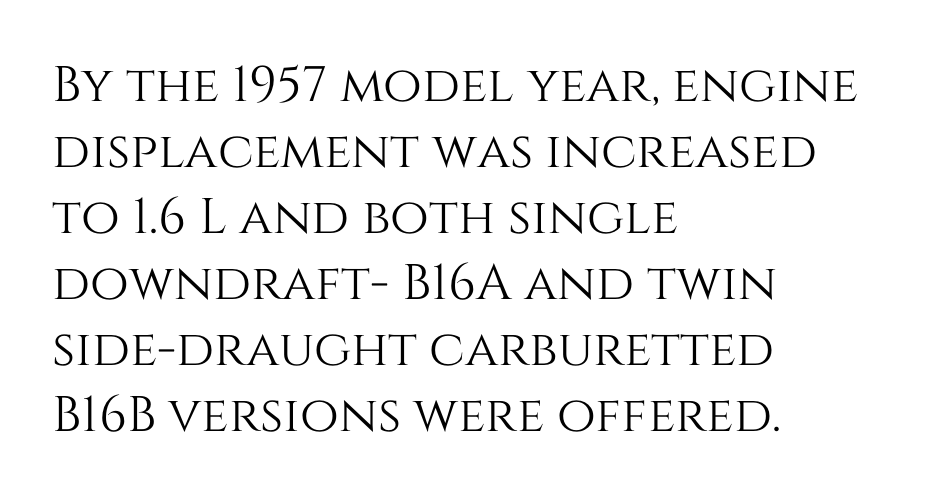
Q: Is the text italic (slanted)? A: No, it is upright.
Q: Is the text underlined? A: No.
Q: How is the paragraph aligned? A: Left-aligned.
Q: Is the spacing between letters normal or unusually wide? A: Normal.
Q: Is the spacing between lines tight, normal or loose? A: Normal.
Q: Width (condensed, normal, or wide)? A: Normal.
Q: Stroke contrast? A: Medium.
Q: x-height? A: Large.
Q: Monospaced? A: No.
